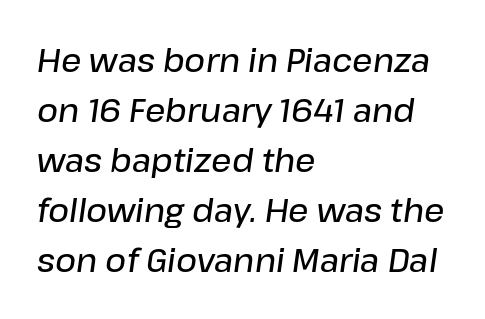
{"italic": "yes", "lean": "right", "slant_degrees": 8, "bold": "semi", "weight": "semibold", "width": "normal", "stroke_contrast": "low", "x_height": "medium", "monospaced": "no", "underline": "no", "align": "left", "line_spacing": "normal", "line_spacing_ratio": 1.56, "letter_spacing": "normal", "letter_spacing_em": 0.0, "glyph_px": 32}
